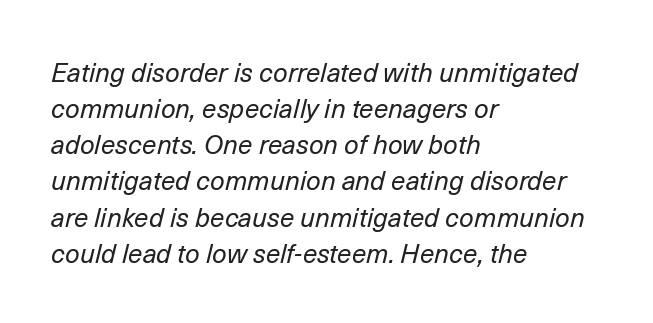
{"italic": "yes", "lean": "right", "slant_degrees": 14, "bold": "no", "underline": "no", "align": "left", "line_spacing": "normal", "line_spacing_ratio": 1.39, "letter_spacing": "normal", "letter_spacing_em": 0.0, "glyph_px": 26}
